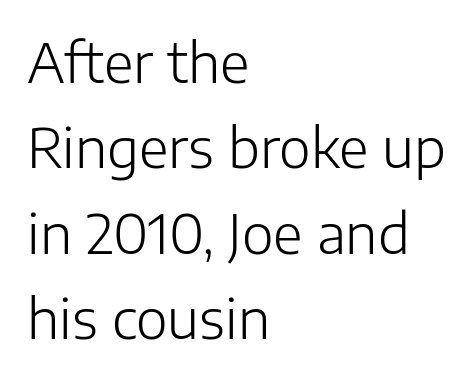
The image shows 54 px light sans-serif type, upright; set left-aligned, normal line spacing (1.58x), normal letter spacing, not underlined; low stroke contrast and a medium x-height.
